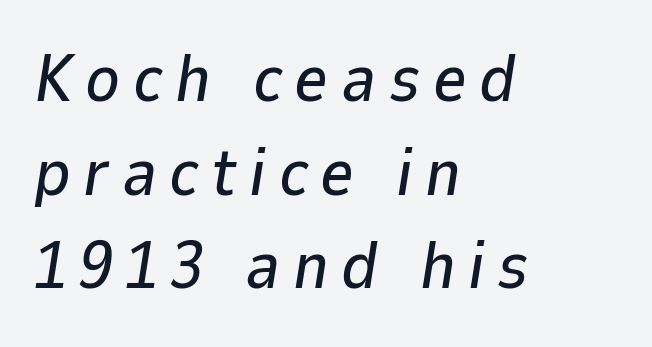
Q: Is the text italic (slanted)? A: Yes, it leans right by about 9 degrees.
Q: Is the text underlined? A: No.
Q: How is the paragraph aligned? A: Left-aligned.
Q: Is the spacing between lines tight, normal or loose? A: Normal.
Q: Width (condensed, normal, or wide)? A: Normal.
Q: Stroke contrast? A: Low.
Q: x-height? A: Medium.
Q: Monospaced? A: No.
